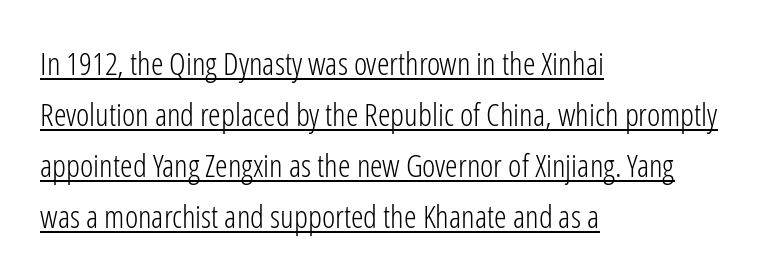
The gaps between neighbouring characters are ordinary and unremarkable. Summary of weight: not heavy and not bold. Are there feet on the stems? There aren't — it's a sans. You could not count columns in this text — the font is proportionally spaced. Unlike italic type, these characters show no tilt at all.
